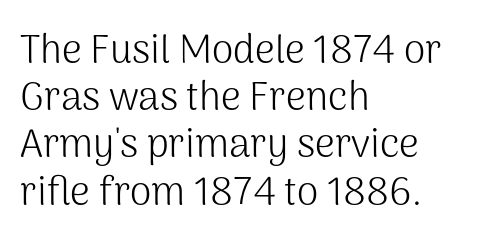
The image shows 39 px light sans-serif type, upright; set left-aligned, line spacing 1.21x, normal letter spacing, not underlined; medium stroke contrast and a medium x-height.
